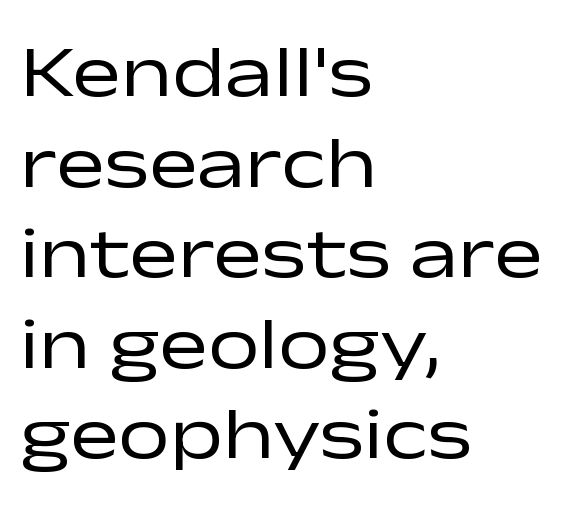
Q: Is the text bold? A: No.
Q: Is the text italic (slanted)? A: No, it is upright.
Q: Is the typeface a serif or a sans-serif typeface? A: Sans-serif.
Q: Is the text underlined? A: No.
Q: How is the paragraph aligned? A: Left-aligned.
Q: Is the spacing between letters normal or unusually wide? A: Normal.
Q: Width (condensed, normal, or wide)? A: Wide.
Q: Stroke contrast? A: Low.
Q: x-height? A: Medium.
Q: Monospaced? A: No.
